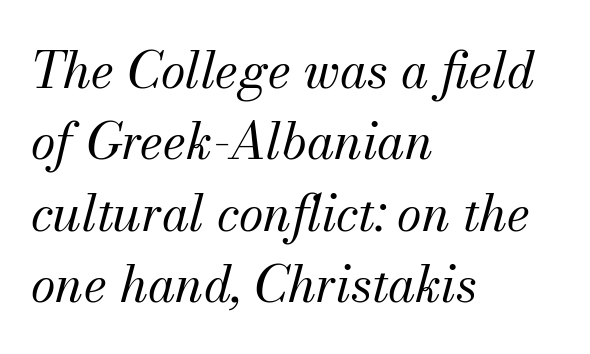
The face used here has a pronounced slope to its letters. The specimen omits any rule beneath the text block's lines. The line-height multiplier appears to be the usual default. Here the glyphs are tracked normally, forming tight word shapes.
